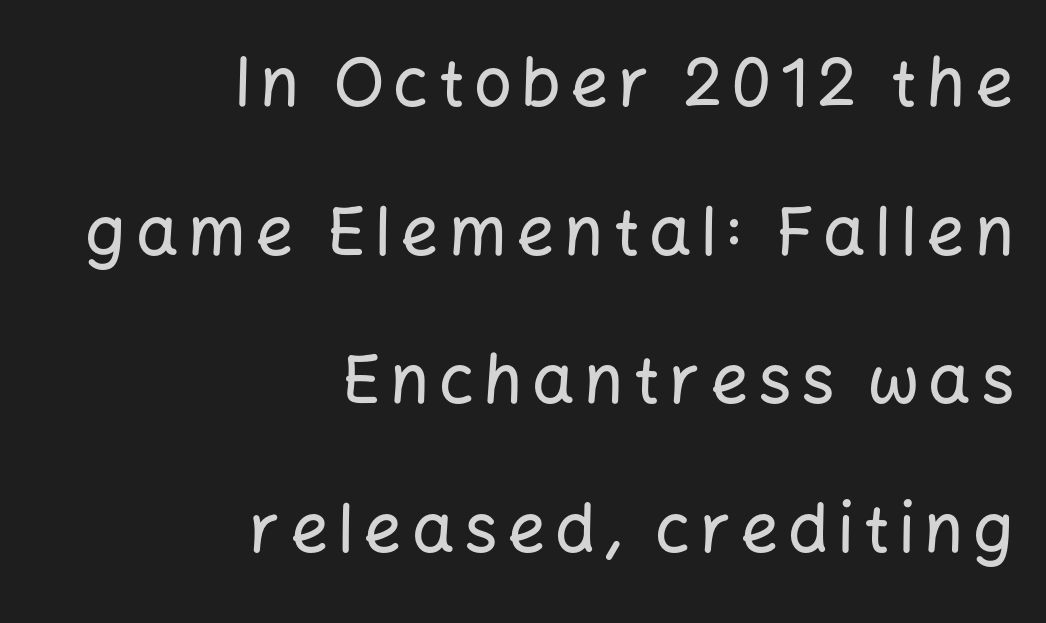
The image shows 67 px sans-serif type, upright; set right-aligned, loose line spacing (2.22x), not underlined; low stroke contrast and a medium x-height.
